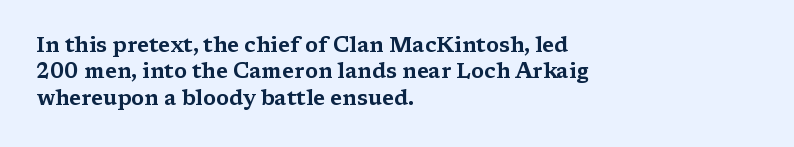
{"italic": "no", "underline": "no", "align": "left", "line_spacing": "normal", "line_spacing_ratio": 1.26, "letter_spacing": "normal", "letter_spacing_em": 0.0, "glyph_px": 21}
